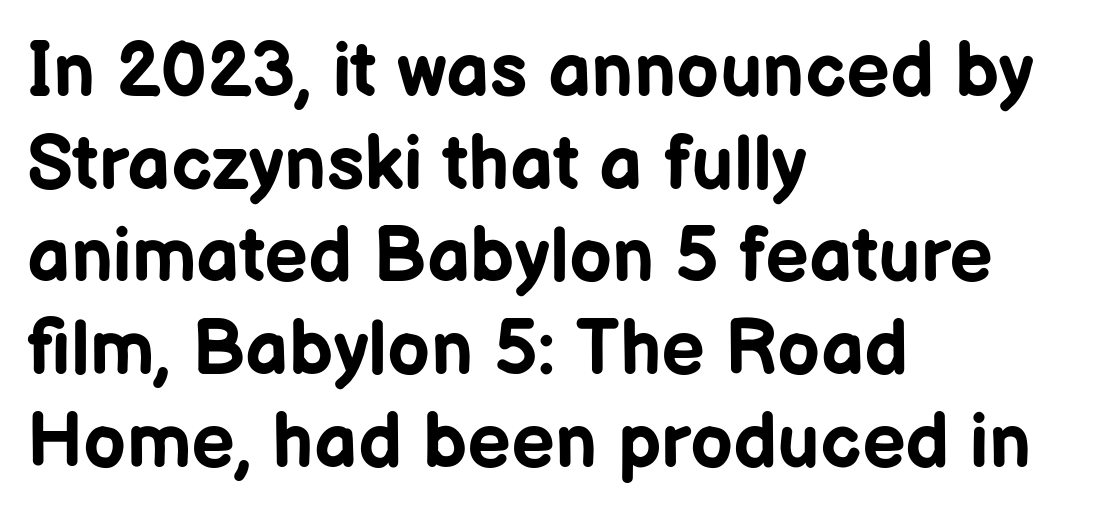
Q: Is the text bold? A: Yes.
Q: Is the text italic (slanted)? A: No, it is upright.
Q: Is the typeface a serif or a sans-serif typeface? A: Sans-serif.
Q: Is the text underlined? A: No.
Q: How is the paragraph aligned? A: Left-aligned.
Q: Is the spacing between letters normal or unusually wide? A: Normal.
Q: Width (condensed, normal, or wide)? A: Normal.
Q: Stroke contrast? A: Low.
Q: x-height? A: Medium.
Q: Monospaced? A: No.
